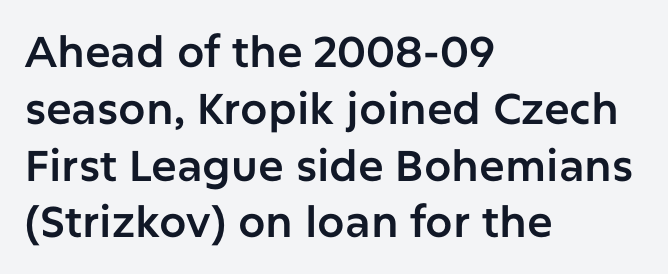
The image shows 43 px sans-serif type, upright; set left-aligned, normal line spacing (1.32x), normal letter spacing, not underlined; low stroke contrast and a medium x-height.
